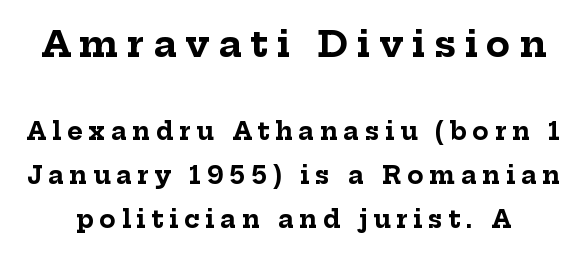
{"serif": "yes", "italic": "no", "bold": "yes", "weight": "bold", "width": "normal", "stroke_contrast": "low", "x_height": "medium", "monospaced": "no", "underline": "no", "line_spacing_ratio": 1.83, "letter_spacing": "wide", "letter_spacing_em": 0.24, "larger_block": "first", "size_ratio": 1.5, "glyph_px": 36}
